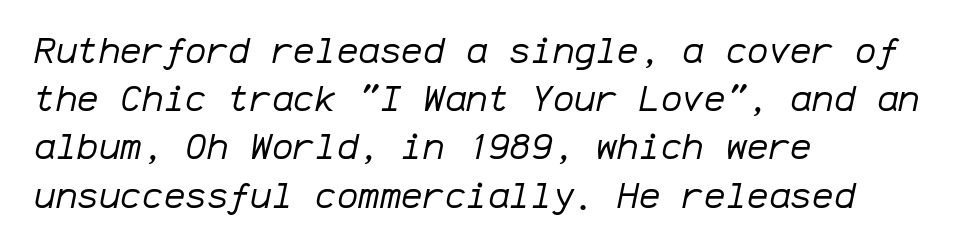
{"italic": "yes", "lean": "right", "slant_degrees": 12, "bold": "no", "weight": "regular", "width": "normal", "stroke_contrast": "low", "x_height": "medium", "monospaced": "yes", "underline": "no", "align": "left", "line_spacing": "normal", "line_spacing_ratio": 1.34, "letter_spacing": "normal", "letter_spacing_em": 0.0, "glyph_px": 36}
